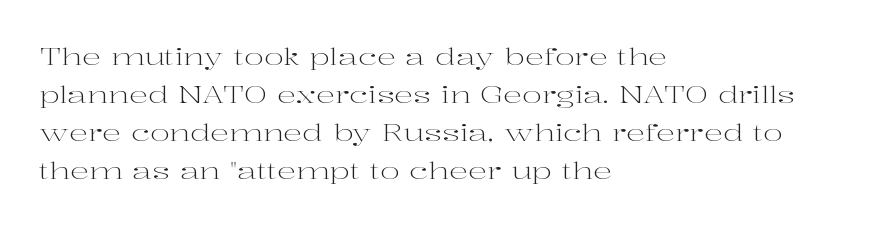
The image shows 24 px text type, upright; set left-aligned, normal line spacing (1.58x), normal letter spacing, not underlined.
